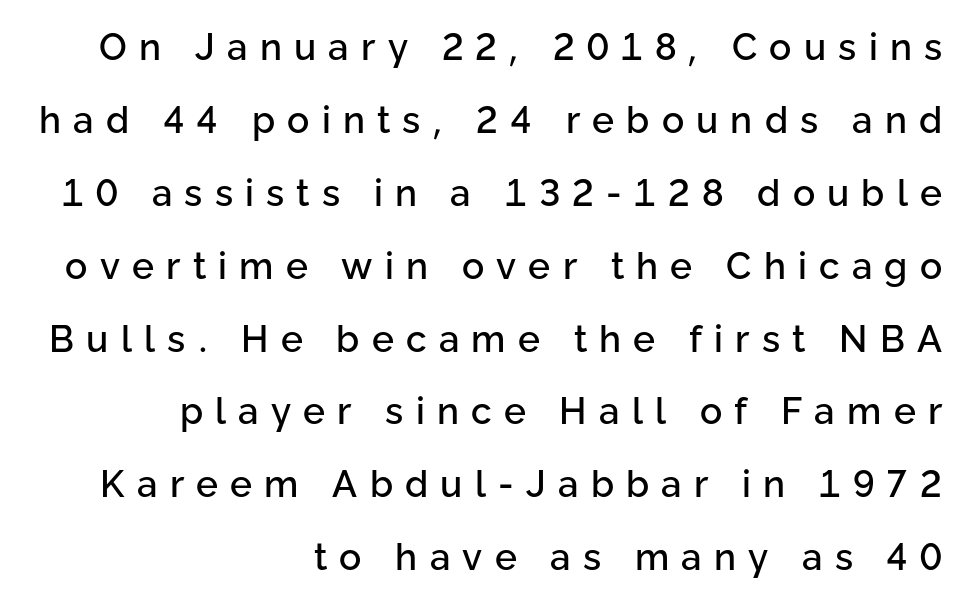
Q: Is the text italic (slanted)? A: No, it is upright.
Q: Is the typeface a serif or a sans-serif typeface? A: Sans-serif.
Q: Is the text underlined? A: No.
Q: How is the paragraph aligned? A: Right-aligned.
Q: Is the spacing between letters normal or unusually wide? A: Unusually wide.
Q: Is the spacing between lines tight, normal or loose? A: Loose.
Q: Width (condensed, normal, or wide)? A: Normal.
Q: Stroke contrast? A: Low.
Q: x-height? A: Medium.
Q: Monospaced? A: No.
